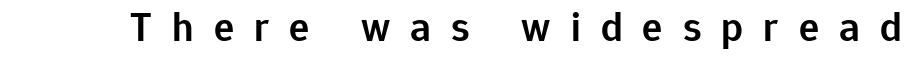
The image shows 42 px semibold sans-serif type, upright; set unusually wide letter spacing (+0.48 em), not underlined; low stroke contrast and a medium x-height.
